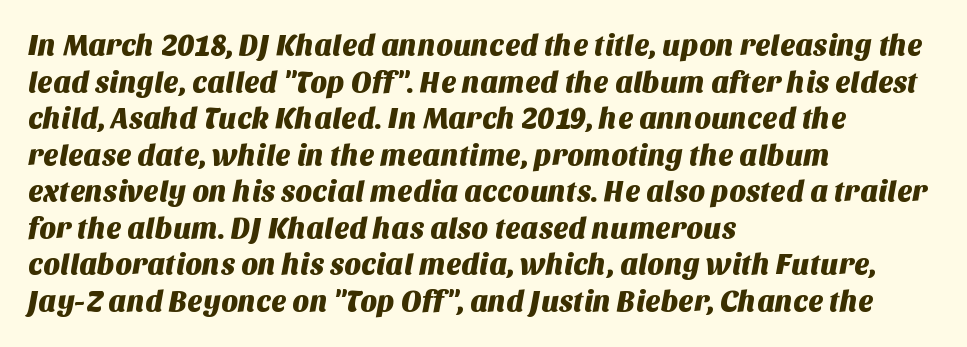
Students, note that the glyphs here touch the page at normal intervals. Spacing verdict: proportional, widths tailored to each character. Letters rest on an invisible, unmarked baseline. Stroke terminals: plain, sans-serif. Baseline-to-baseline distance is the conventional proportion of letter height.
